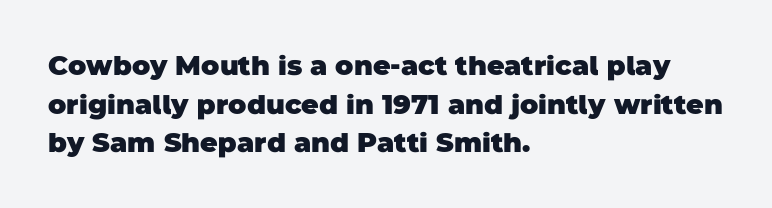
Q: Is the text bold? A: Yes.
Q: Is the text underlined? A: No.
Q: How is the paragraph aligned? A: Left-aligned.
Q: Is the spacing between letters normal or unusually wide? A: Normal.
Q: Is the spacing between lines tight, normal or loose? A: Normal.
